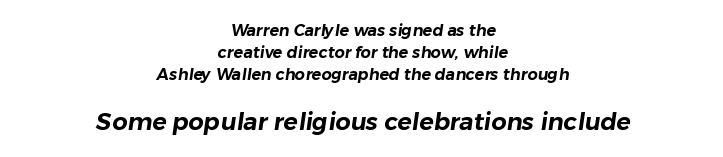
Words appear dense and cohesive because spacing is normal. The typesetter chose a symmetrical, centered arrangement here. Check under the words: just untouched page. The vertical gap from one line to the next is medium.
